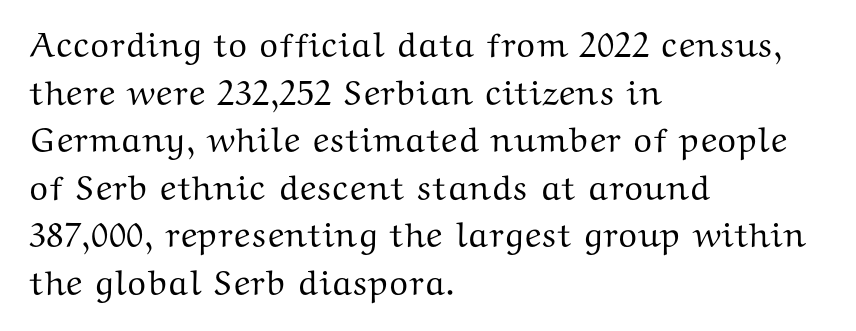
{"serif": "yes", "italic": "no", "width": "wide", "stroke_contrast": "medium", "x_height": "medium", "monospaced": "no", "underline": "no", "align": "left", "line_spacing": "normal", "line_spacing_ratio": 1.36, "letter_spacing": "normal", "letter_spacing_em": 0.0, "glyph_px": 35}
